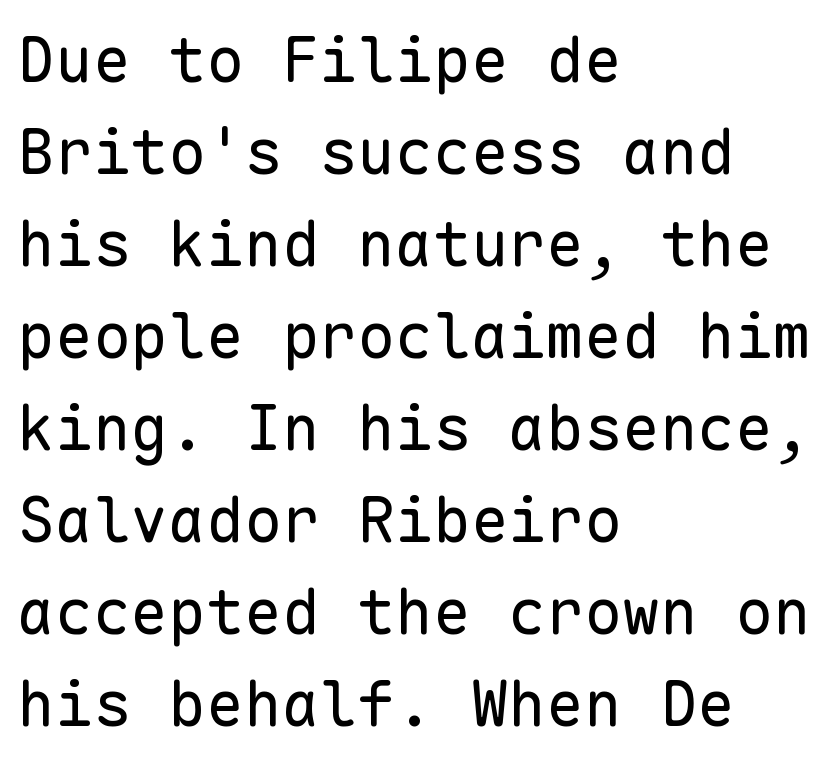
{"serif": "no", "italic": "no", "bold": "no", "weight": "regular", "width": "normal", "stroke_contrast": "low", "x_height": "medium", "monospaced": "yes", "underline": "no", "align": "left", "line_spacing": "normal", "line_spacing_ratio": 1.46, "letter_spacing": "normal", "letter_spacing_em": 0.0, "glyph_px": 63}
